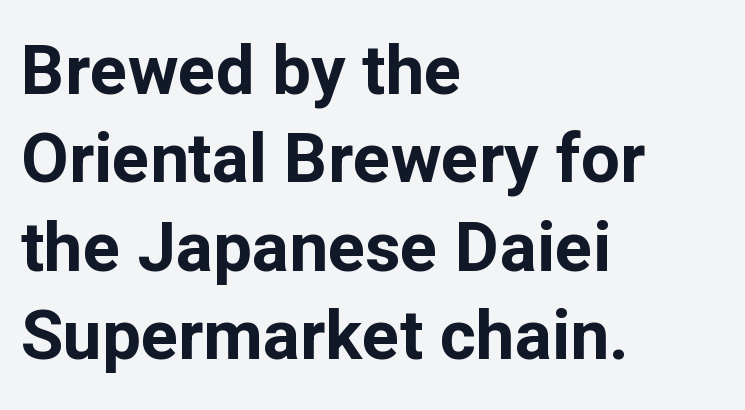
The strokes are fattened all the way to bold. Normally led — the rows are evenly, conventionally spaced. The letters sit at their default tracking, neither squeezed nor spread. Do the characters align in a grid? No, the font is proportional. The setting favours the left margin, as ordinary paragraphs usually do. No italicization has been applied; the sample stays upright.
